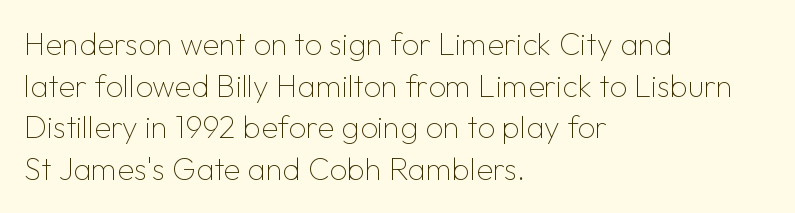
No extra tracking has been applied to these lines. Decoration check: the copy has no underline. If you drew a ruler down the left edge, every line would touch it. The designer went with a sans here, leaving each stem footless.
